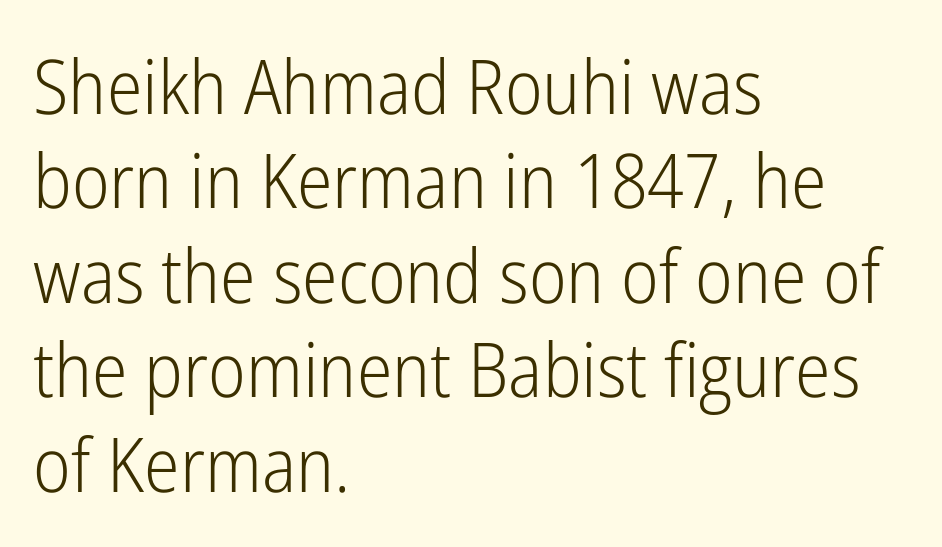
{"serif": "no", "italic": "no", "bold": "no", "weight": "light", "width": "condensed", "stroke_contrast": "low", "x_height": "medium", "monospaced": "no", "underline": "no", "align": "left", "line_spacing": "normal", "line_spacing_ratio": 1.26, "letter_spacing": "normal", "letter_spacing_em": 0.0, "glyph_px": 75}
